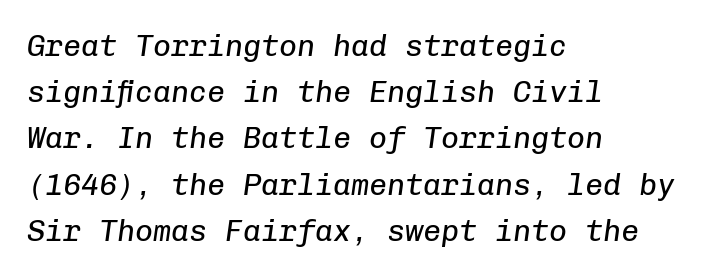
{"italic": "yes", "lean": "right", "slant_degrees": 8, "bold": "no", "weight": "regular", "width": "normal", "stroke_contrast": "low", "x_height": "medium", "monospaced": "yes", "underline": "no", "align": "left", "line_spacing": "normal", "line_spacing_ratio": 1.54, "letter_spacing": "normal", "letter_spacing_em": 0.0, "glyph_px": 30}
